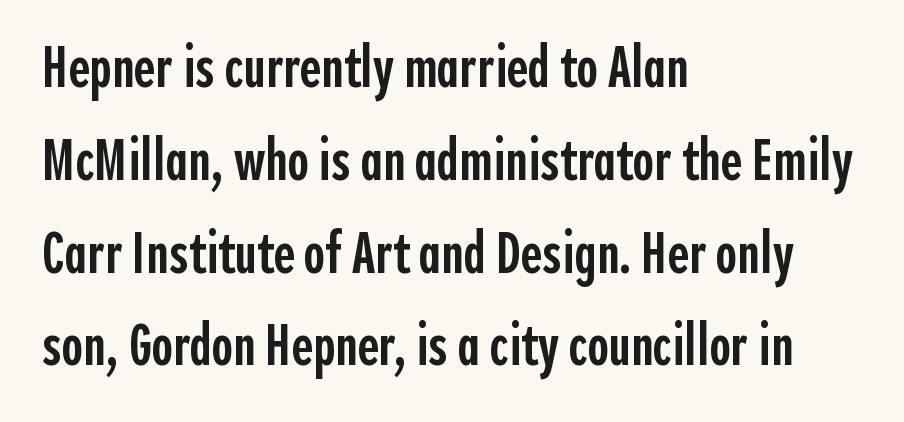
{"serif": "no", "italic": "no", "bold": "semi", "weight": "semibold", "width": "condensed", "x_height": "medium", "monospaced": "no", "underline": "no", "align": "left", "line_spacing": "normal", "line_spacing_ratio": 1.6, "letter_spacing": "normal", "letter_spacing_em": 0.0, "glyph_px": 58}
